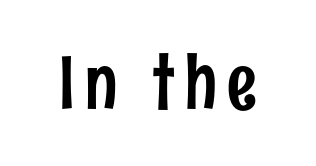
{"serif": "no", "italic": "no", "width": "condensed", "stroke_contrast": "low", "x_height": "medium", "monospaced": "no", "underline": "no", "glyph_px": 74}
